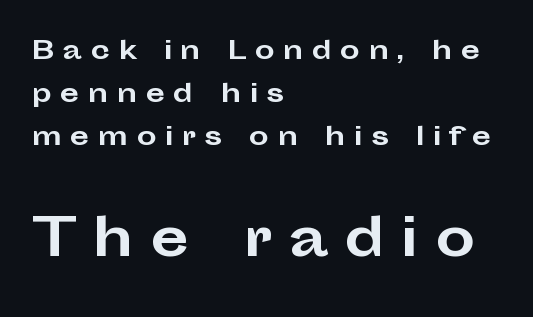
Q: Is the text bold? A: Yes.
Q: Is the text italic (slanted)? A: No, it is upright.
Q: Is the typeface a serif or a sans-serif typeface? A: Sans-serif.
Q: Is the text underlined? A: No.
Q: How is the paragraph aligned? A: Left-aligned.
Q: Is the spacing between letters normal or unusually wide? A: Unusually wide.
Q: Which block of text is set in a larger size, the first (top) or the second (bottom)? A: The second (bottom) one.
Q: Width (condensed, normal, or wide)? A: Wide.
Q: Stroke contrast? A: Low.
Q: x-height? A: Medium.
Q: Monospaced? A: No.
